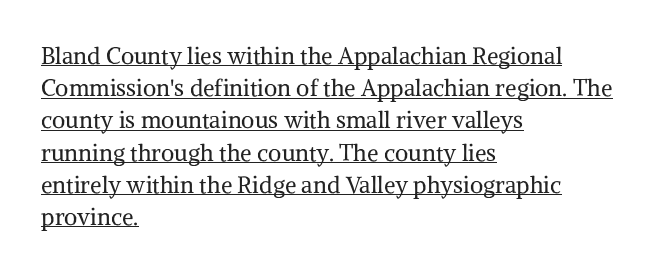
{"italic": "no", "bold": "no", "underline": "yes", "align": "left", "line_spacing": "normal", "line_spacing_ratio": 1.4, "letter_spacing": "normal", "letter_spacing_em": 0.0, "glyph_px": 23}
